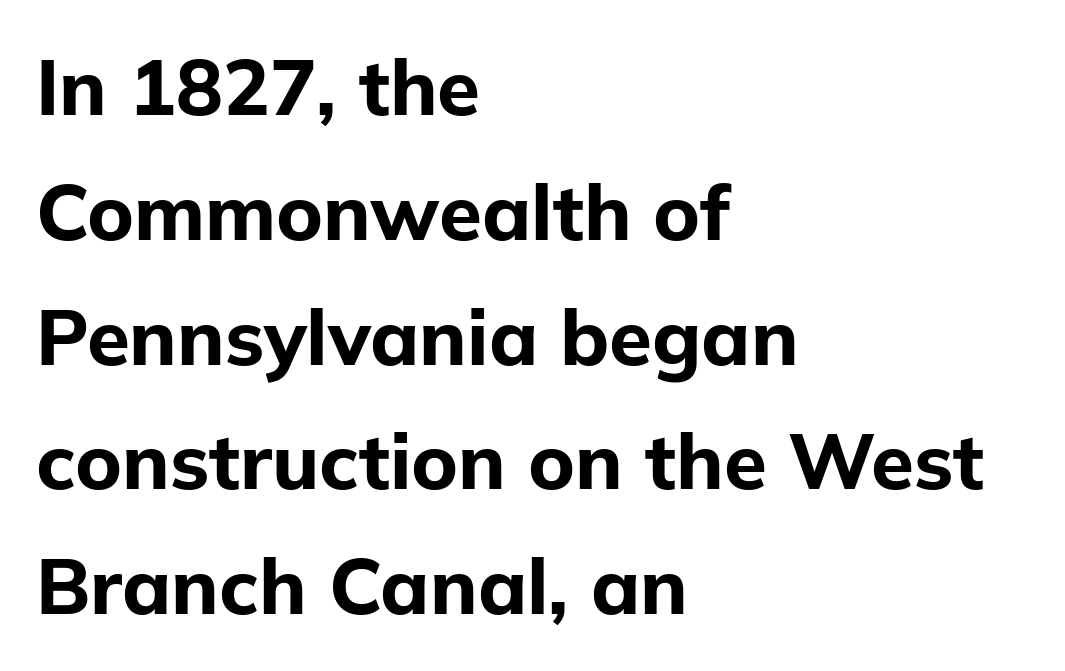
Looks like regular typesetting: each glyph gets only the width it needs. In CSS terms this would be text-align: left. Plenty of ink on the page — the face is bold. Here the glyphs are tracked normally, forming tight word shapes. I'd call this a sans setting — the letters go barefoot.
